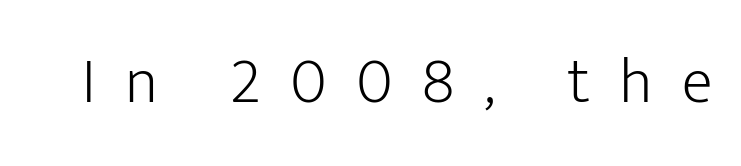
The image shows 64 px light sans-serif type, upright; set unusually wide letter spacing (+0.46 em), not underlined; low stroke contrast and a medium x-height.
